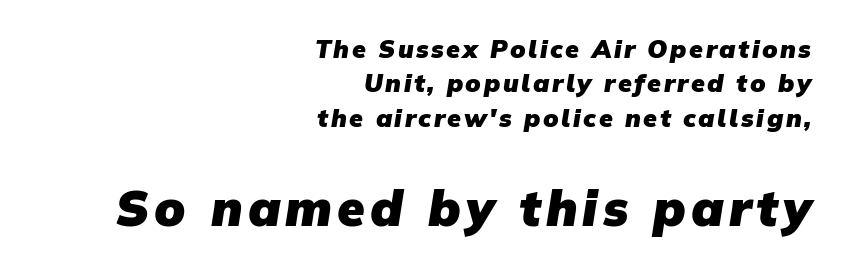
Q: Is the text bold? A: Yes.
Q: Is the typeface a serif or a sans-serif typeface? A: Sans-serif.
Q: Is the text underlined? A: No.
Q: How is the paragraph aligned? A: Right-aligned.
Q: Is the spacing between lines tight, normal or loose? A: Normal.
Q: Which block of text is set in a larger size, the first (top) or the second (bottom)? A: The second (bottom) one.
Q: Width (condensed, normal, or wide)? A: Normal.
Q: Stroke contrast? A: Low.
Q: x-height? A: Medium.
Q: Monospaced? A: No.
